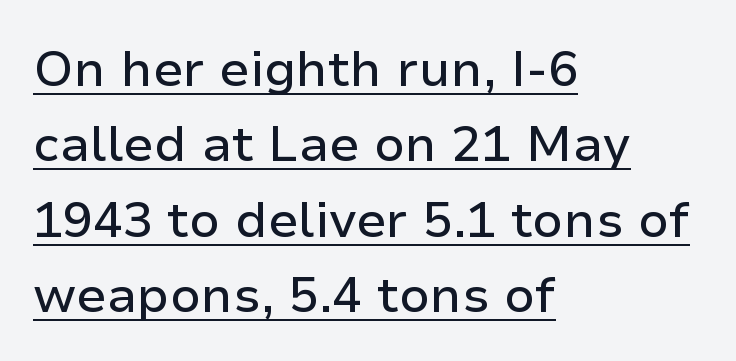
This sample has the flowing, uneven cadence of proportional lettering. The setting favours the left margin, as ordinary paragraphs usually do. Letterform terminals end flat and unadorned throughout the passage. You can see a thin bar hugging the bottom of the glyphs. Leading: standard.
